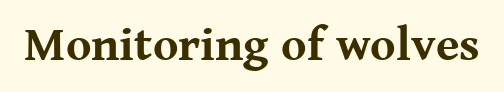
Q: Is the text bold? A: Yes.
Q: Is the text italic (slanted)? A: No, it is upright.
Q: Is the typeface a serif or a sans-serif typeface? A: Serif.
Q: Is the text underlined? A: No.
Q: Is the spacing between letters normal or unusually wide? A: Normal.
Q: Width (condensed, normal, or wide)? A: Normal.
Q: Stroke contrast? A: Medium.
Q: x-height? A: Medium.
Q: Monospaced? A: No.
